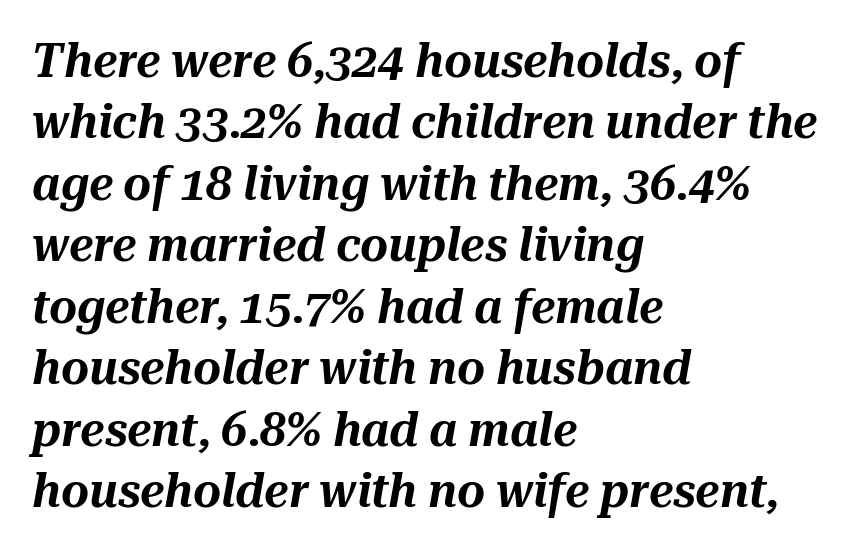
The text block is weighted toward the left margin, trailing off unevenly rightward. The rows are spaced the way most documents space them. Is this a fixed-width face? No — the glyphs have proportional, varying widths. The face used here is rendered with its standard letterfit. Descenders hang freely into open space. The text carries the slant typical of an italic or oblique font.
